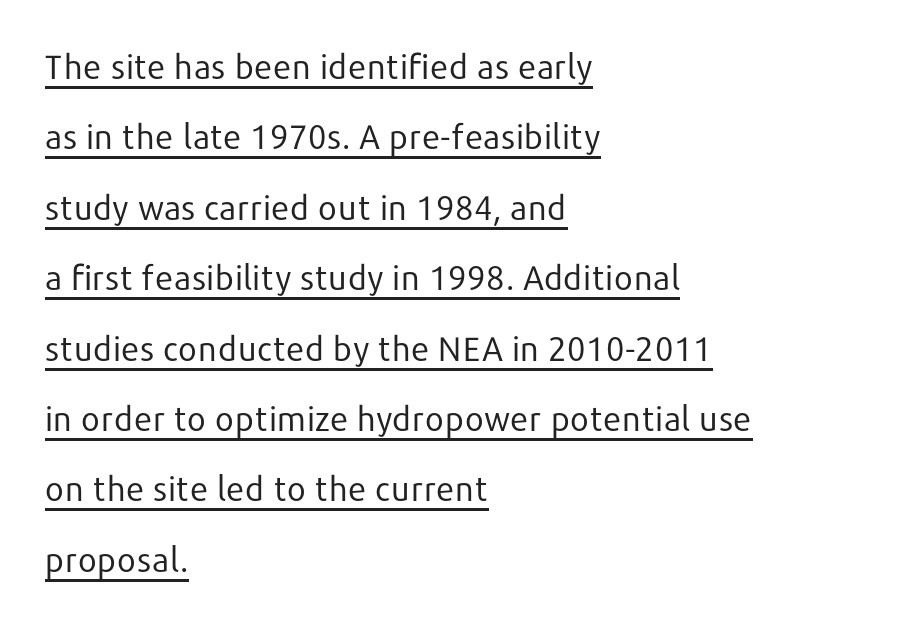
The image shows 34 px regular-weight sans-serif type, upright; set left-aligned, loose line spacing (2.07x), normal letter spacing, underlined; low stroke contrast and a medium x-height.
